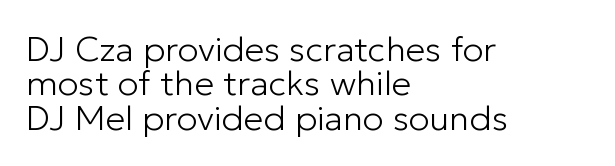
Plain, unruled lines of type. Check where the strokes stop: nothing finishes them off — pure sans. The letterforms sit shoulder to shoulder at normal distance. The compositor pushed each line to the left boundary. The strokes carry an ordinary text weight at most. The passage shown is typed in a proportional face where columns would drift.
